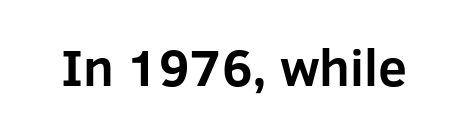
The image shows 52 px bold sans-serif type, upright; set normal letter spacing, not underlined; low stroke contrast and a medium x-height.
